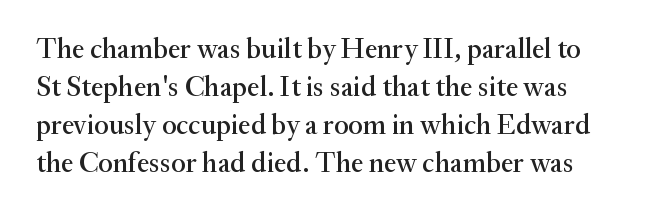
{"serif": "yes", "italic": "no", "width": "normal", "stroke_contrast": "medium", "x_height": "small", "monospaced": "no", "underline": "no", "line_spacing": "normal", "line_spacing_ratio": 1.36, "letter_spacing": "normal", "letter_spacing_em": 0.0, "glyph_px": 28}
